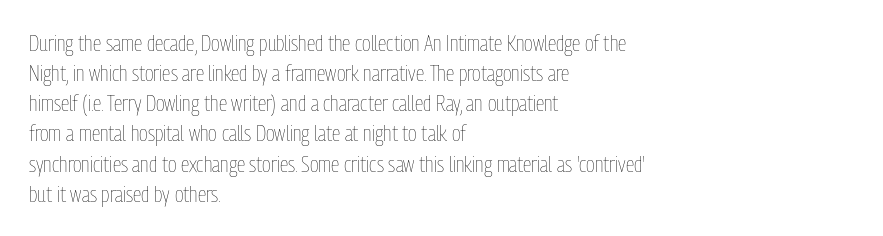
The image shows 22 px text type, upright; set left-aligned, normal line spacing (1.37x), normal letter spacing, not underlined.
